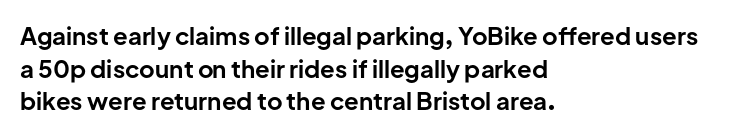
Q: Is the text bold? A: Yes.
Q: Is the text italic (slanted)? A: No, it is upright.
Q: Is the text underlined? A: No.
Q: How is the paragraph aligned? A: Left-aligned.
Q: Is the spacing between letters normal or unusually wide? A: Normal.
Q: Is the spacing between lines tight, normal or loose? A: Normal.
